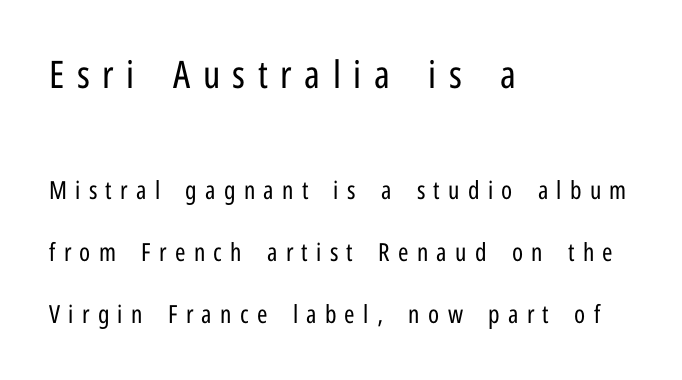
Each new line begins a long way beneath the previous one. Bold? No — there's no thickening of the strokes. The letters advance in unequal steps, a hallmark of proportional type. The emphasis by scale lands on block number one, above. The designer went with a sans here, leaving each stem footless.
